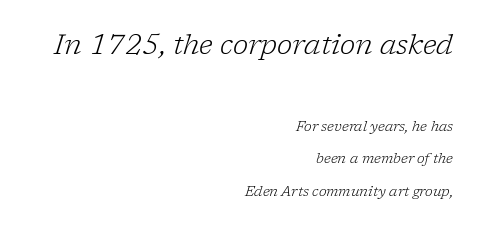
The image shows 28 px light serif type, italic (leaning right); set right-aligned, loose line spacing (2.31x), normal letter spacing, not underlined; the first (top) block is 2.0x larger; low stroke contrast and a medium x-height.
